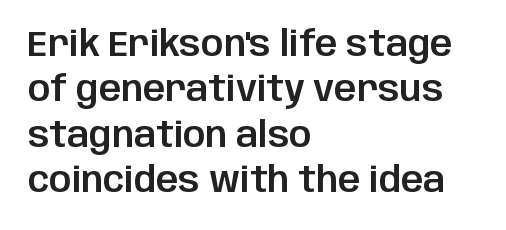
Q: Is the text italic (slanted)? A: No, it is upright.
Q: Is the typeface a serif or a sans-serif typeface? A: Sans-serif.
Q: Is the text underlined? A: No.
Q: How is the paragraph aligned? A: Left-aligned.
Q: Is the spacing between letters normal or unusually wide? A: Normal.
Q: Is the spacing between lines tight, normal or loose? A: Normal.
Q: Width (condensed, normal, or wide)? A: Normal.
Q: Stroke contrast? A: Low.
Q: x-height? A: Large.
Q: Monospaced? A: No.
